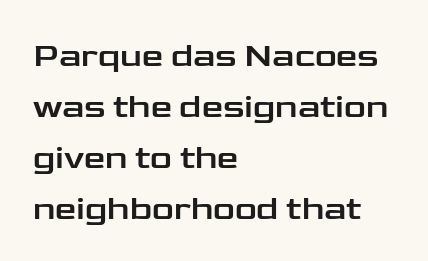
{"serif": "no", "italic": "no", "width": "wide", "stroke_contrast": "low", "x_height": "medium", "monospaced": "no", "underline": "no", "align": "left", "line_spacing": "normal", "line_spacing_ratio": 1.5, "letter_spacing": "normal", "letter_spacing_em": 0.0, "glyph_px": 34}
